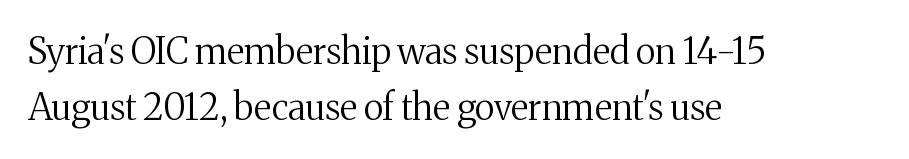
{"serif": "yes", "italic": "no", "bold": "no", "weight": "regular", "width": "normal", "stroke_contrast": "medium", "x_height": "medium", "monospaced": "no", "underline": "no", "align": "left", "line_spacing": "normal", "line_spacing_ratio": 1.56, "letter_spacing": "normal", "letter_spacing_em": 0.0, "glyph_px": 36}
